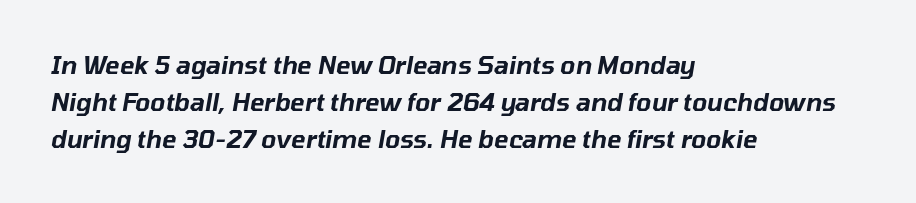
The image shows 24 px text type, italic (leaning right); set left-aligned, normal line spacing (1.54x), normal letter spacing, not underlined.
